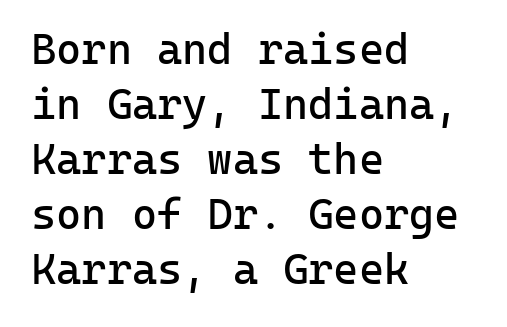
Q: Is the text bold? A: No.
Q: Is the text italic (slanted)? A: No, it is upright.
Q: Is the typeface a serif or a sans-serif typeface? A: Sans-serif.
Q: Is the text underlined? A: No.
Q: How is the paragraph aligned? A: Left-aligned.
Q: Is the spacing between letters normal or unusually wide? A: Normal.
Q: Is the spacing between lines tight, normal or loose? A: Normal.
Q: Width (condensed, normal, or wide)? A: Normal.
Q: Stroke contrast? A: Low.
Q: x-height? A: Medium.
Q: Monospaced? A: Yes.
